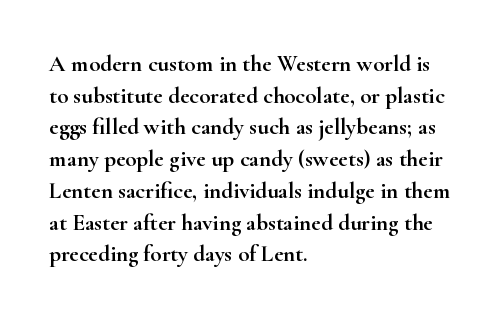
Q: Is the text italic (slanted)? A: No, it is upright.
Q: Is the text underlined? A: No.
Q: How is the paragraph aligned? A: Left-aligned.
Q: Is the spacing between letters normal or unusually wide? A: Normal.
Q: Is the spacing between lines tight, normal or loose? A: Normal.
